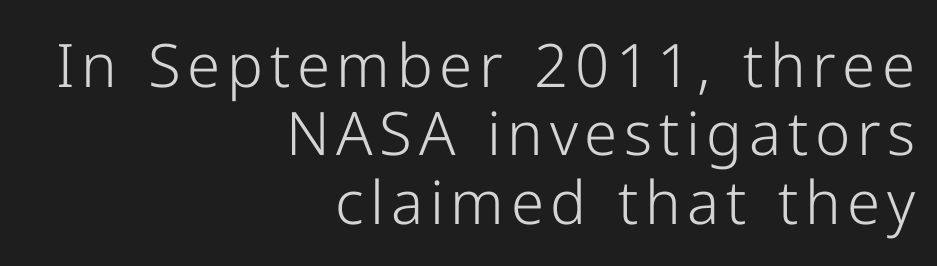
{"serif": "no", "italic": "no", "bold": "no", "weight": "light", "width": "normal", "stroke_contrast": "low", "x_height": "medium", "monospaced": "no", "underline": "no", "align": "right", "line_spacing": "tight", "line_spacing_ratio": 1.14, "glyph_px": 60}
